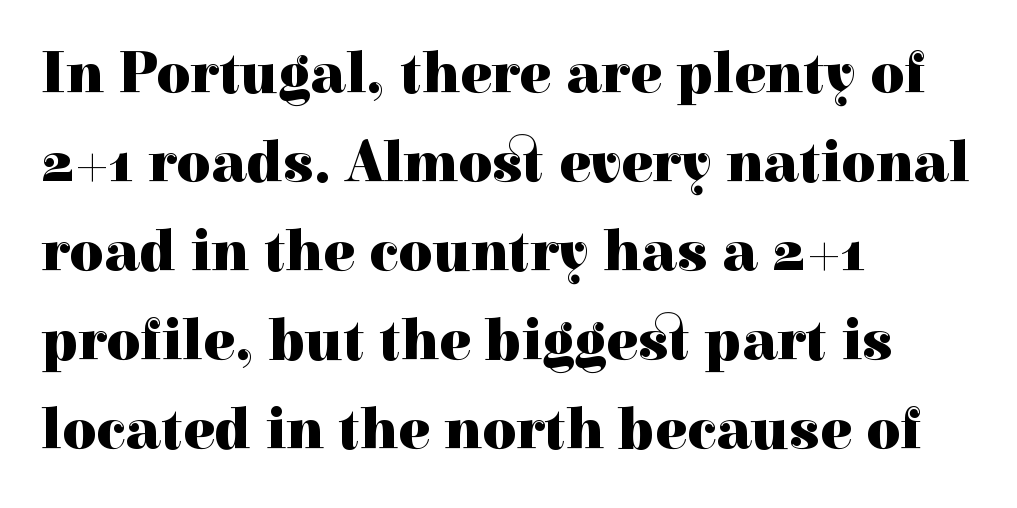
{"serif": "yes", "italic": "no", "bold": "yes", "weight": "heavy", "width": "normal", "x_height": "medium", "monospaced": "no", "underline": "no", "align": "left", "line_spacing": "normal", "line_spacing_ratio": 1.51, "letter_spacing": "normal", "letter_spacing_em": 0.0, "glyph_px": 59}
